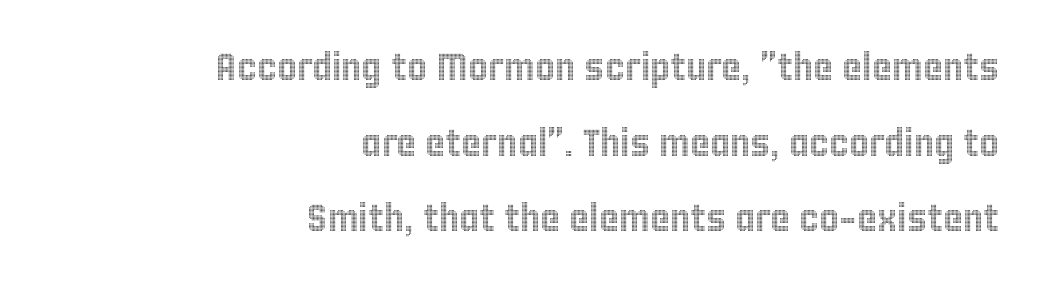
{"italic": "no", "width": "condensed", "x_height": "large", "monospaced": "no", "underline": "no", "align": "right", "line_spacing": "loose", "line_spacing_ratio": 1.99, "letter_spacing": "normal", "letter_spacing_em": 0.0, "glyph_px": 38}
